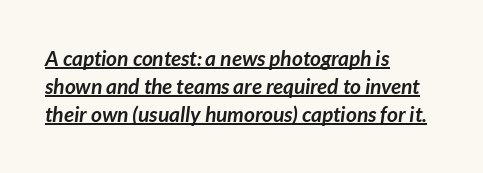
The image shows 21 px bold type, italic (leaning right); set left-aligned, normal line spacing (1.34x), normal letter spacing, underlined.
